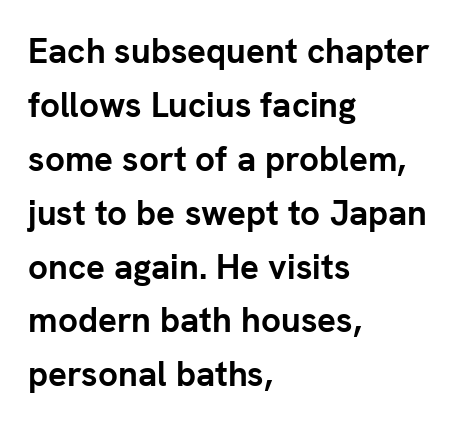
{"serif": "no", "italic": "no", "bold": "yes", "weight": "semibold", "width": "normal", "stroke_contrast": "low", "x_height": "medium", "monospaced": "no", "underline": "no", "align": "left", "line_spacing": "normal", "line_spacing_ratio": 1.54, "letter_spacing": "normal", "letter_spacing_em": 0.0, "glyph_px": 35}
